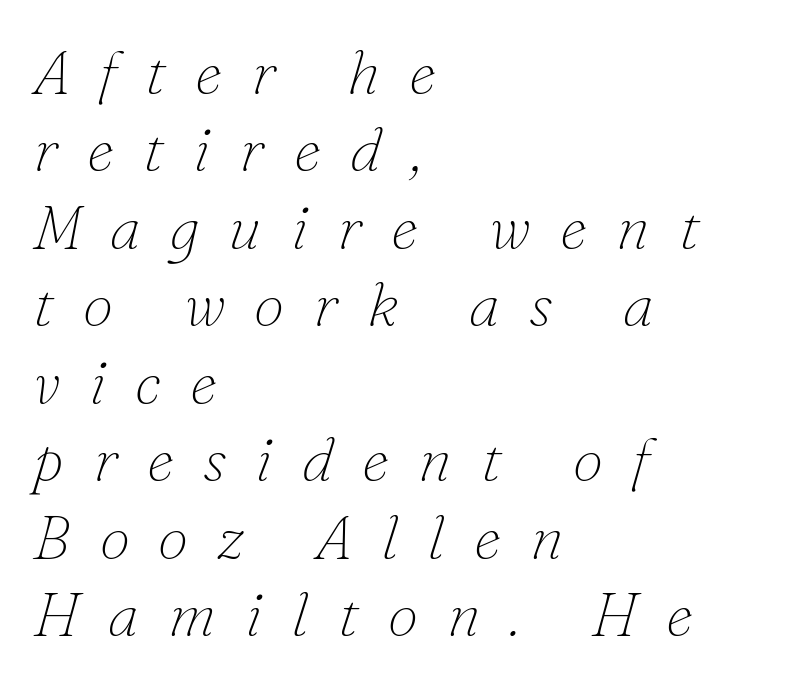
Compared with typical paragraphs, the rows here are spaced about the same. The characters are drawn with everyday or finer stroke widths. Line beginnings align vertically; line endings do not. Font category for this specimen: serif. Honestly, the letter spacing is so wide it's the main thing you notice.
